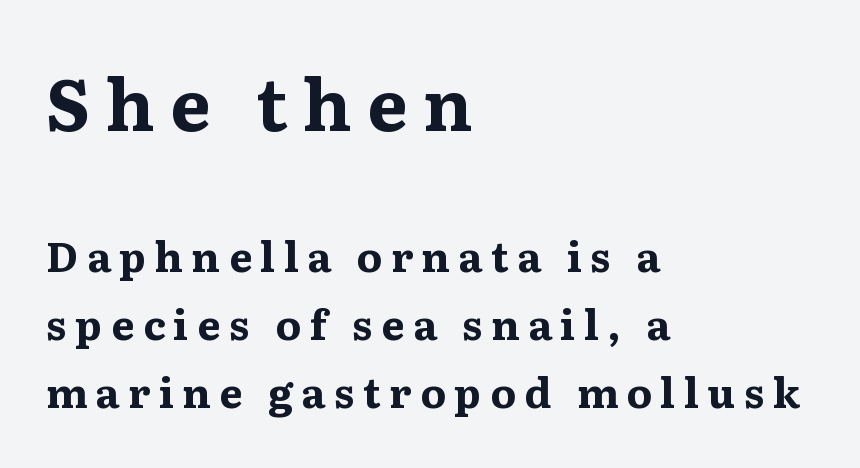
The paragraph has a hard left edge and a soft right edge. You get the large type first, then a drop to smaller type. Here the designer chose a conventional face with non-uniform glyph widths. Plenty of ink on the page — the face is bold.
